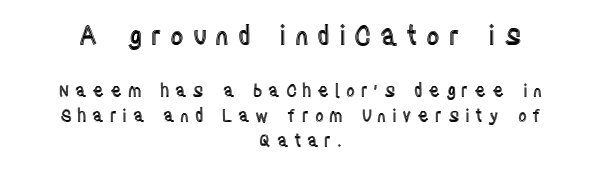
Which chunk is bigger? The first one — the top block dwarfs the bottom. Is the block centered? Yes — each line is placed symmetrically about the middle. This is roman type, the default non-slanted kind. Loose tracking; the words dissolve into strings of separated letters. Plain, unruled lines of type. Quick note: interline space is typical.
